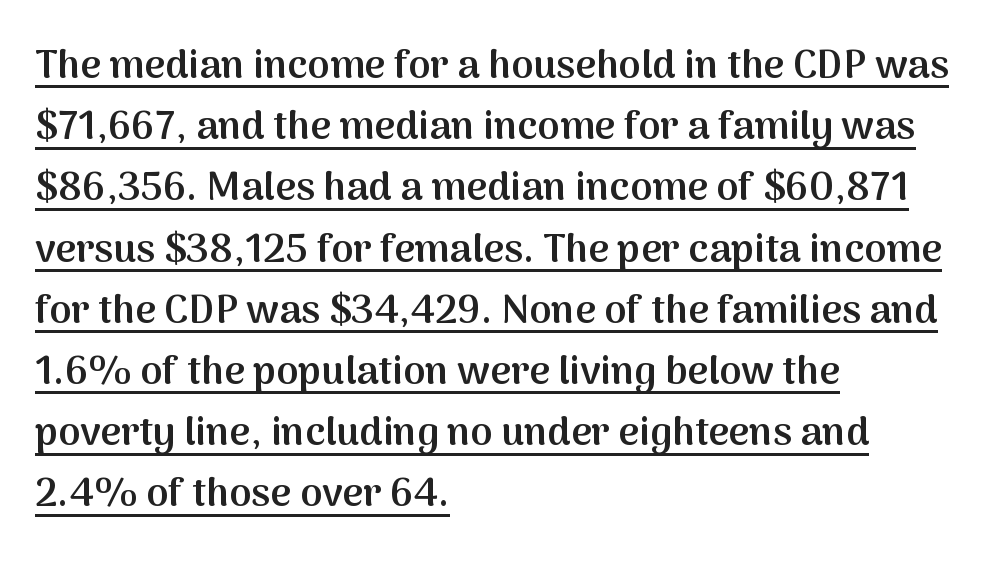
{"serif": "no", "italic": "no", "bold": "semi", "weight": "semibold", "width": "normal", "stroke_contrast": "medium", "x_height": "medium", "monospaced": "no", "underline": "yes", "align": "left", "line_spacing": "normal", "line_spacing_ratio": 1.53, "letter_spacing": "normal", "letter_spacing_em": 0.0, "glyph_px": 40}
